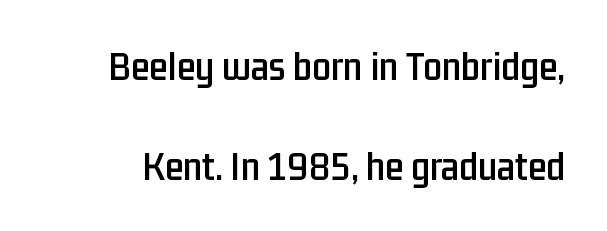
The image shows 42 px condensed sans-serif type, upright; set loose line spacing (2.38x), normal letter spacing, not underlined; low stroke contrast and a medium x-height.
